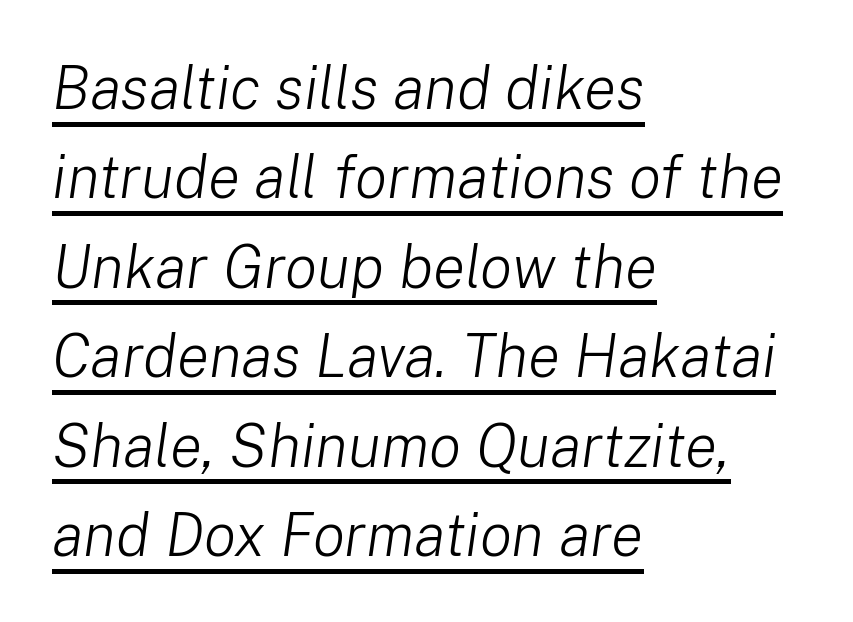
The image shows 60 px light type, italic (leaning right); set left-aligned, normal line spacing (1.49x), normal letter spacing, underlined; low stroke contrast and a medium x-height.
